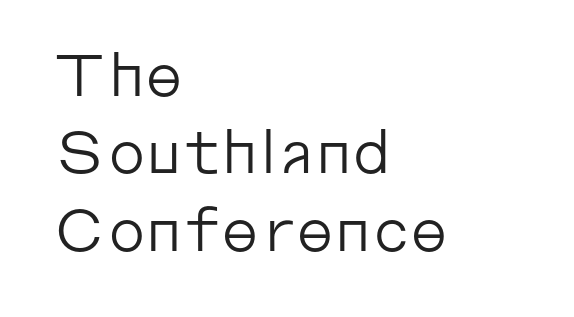
Q: Is the text bold? A: No.
Q: Is the text italic (slanted)? A: No, it is upright.
Q: Is the typeface a serif or a sans-serif typeface? A: Sans-serif.
Q: Is the text underlined? A: No.
Q: How is the paragraph aligned? A: Left-aligned.
Q: Is the spacing between letters normal or unusually wide? A: Normal.
Q: Is the spacing between lines tight, normal or loose? A: Normal.
Q: Width (condensed, normal, or wide)? A: Normal.
Q: Stroke contrast? A: Low.
Q: x-height? A: Medium.
Q: Monospaced? A: No.
